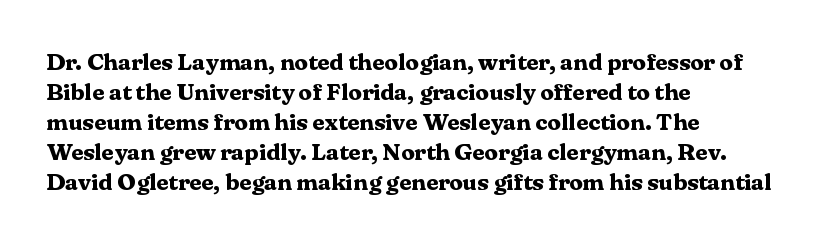
{"italic": "no", "bold": "yes", "underline": "no", "align": "left", "line_spacing": "normal", "line_spacing_ratio": 1.25, "letter_spacing": "normal", "letter_spacing_em": 0.0, "glyph_px": 24}
